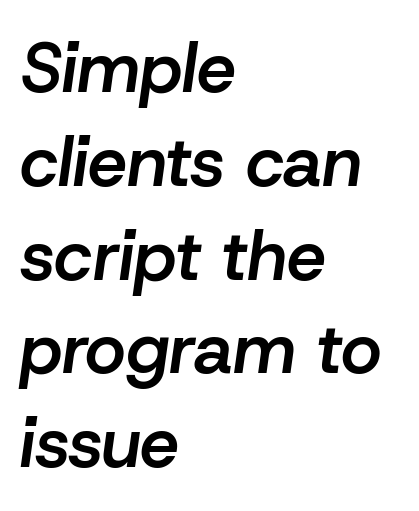
Regular leading. Casual observation: everything's shoved over to the left. Decoration check: the copy has no underline. Varying glyph widths throughout — classic text-font behaviour. The tracking reads as untouched default to a designer's eye.
